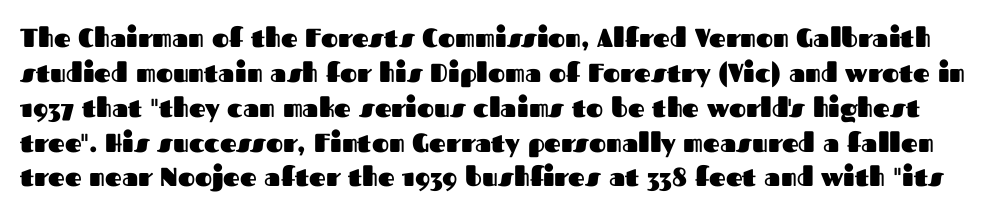
{"italic": "no", "bold": "yes", "underline": "no", "line_spacing": "normal", "line_spacing_ratio": 1.34, "letter_spacing": "normal", "letter_spacing_em": 0.0, "glyph_px": 26}
